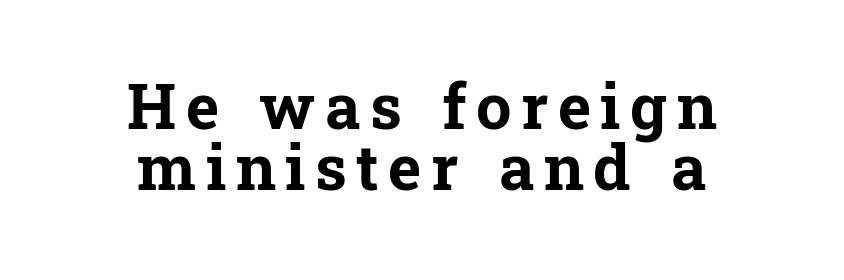
The passage shown is typed in a proportional face where columns would drift. The baseline area is clear. Quick note: interline space is minimal. Reading down the block, each line starts at a different indent, mirrored at its end.
